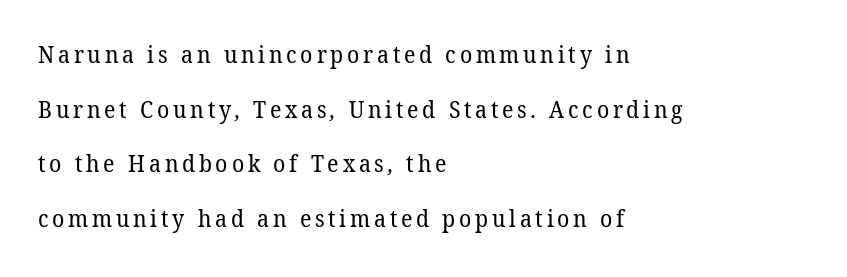
The image shows 23 px text type; set left-aligned, loose line spacing (2.37x), not underlined.
